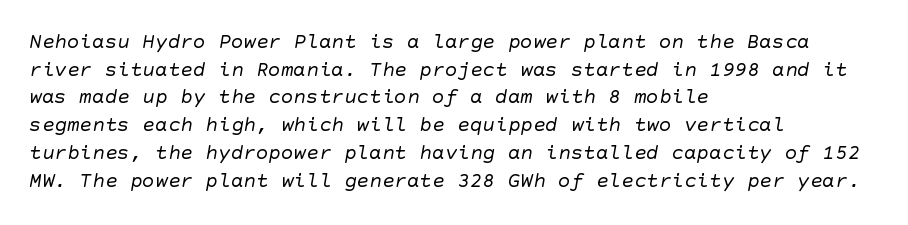
{"bold": "no", "underline": "no", "align": "left", "line_spacing": "normal", "line_spacing_ratio": 1.32, "letter_spacing": "normal", "letter_spacing_em": 0.0, "glyph_px": 21}
